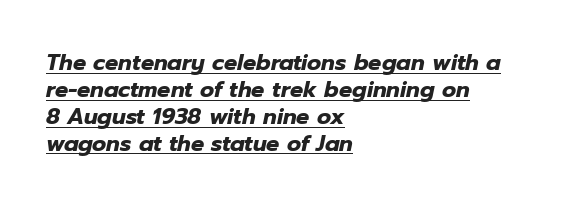
The image shows 22 px bold type, italic (leaning right); set left-aligned, line spacing 1.22x, normal letter spacing, underlined.
